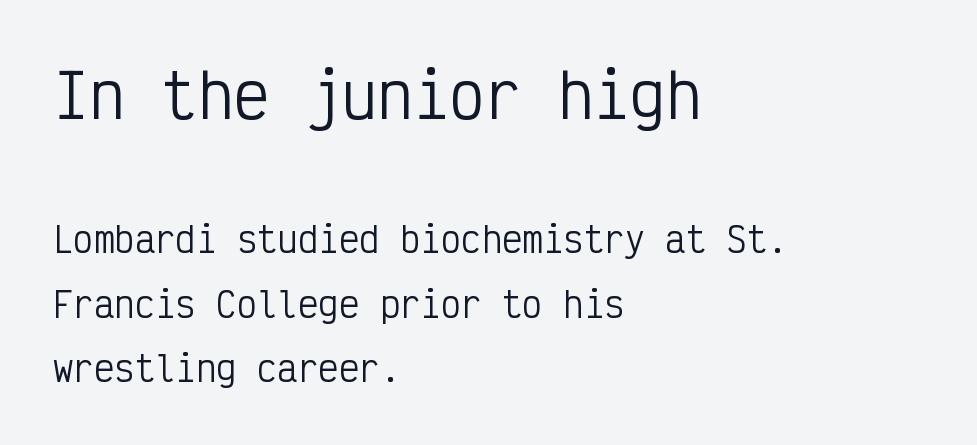
Q: Is the text bold? A: No.
Q: Is the text italic (slanted)? A: No, it is upright.
Q: Is the typeface a serif or a sans-serif typeface? A: Sans-serif.
Q: Is the text underlined? A: No.
Q: How is the paragraph aligned? A: Left-aligned.
Q: Is the spacing between letters normal or unusually wide? A: Normal.
Q: Is the spacing between lines tight, normal or loose? A: Loose.
Q: Which block of text is set in a larger size, the first (top) or the second (bottom)? A: The first (top) one.
Q: Width (condensed, normal, or wide)? A: Condensed.
Q: Stroke contrast? A: Low.
Q: x-height? A: Medium.
Q: Monospaced? A: Yes.
